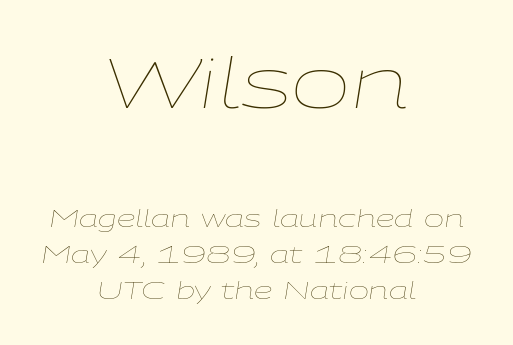
Visually, the top section dominates because its glyphs are scaled up. Notice how descenders clear the ascenders below comfortably — that's standard leading. The typography opts for an oblique posture over an upright one. Weight class: somewhere from thin through regular. The letters advance in unequal steps, a hallmark of proportional type. Words appear dense and cohesive because spacing is normal.
